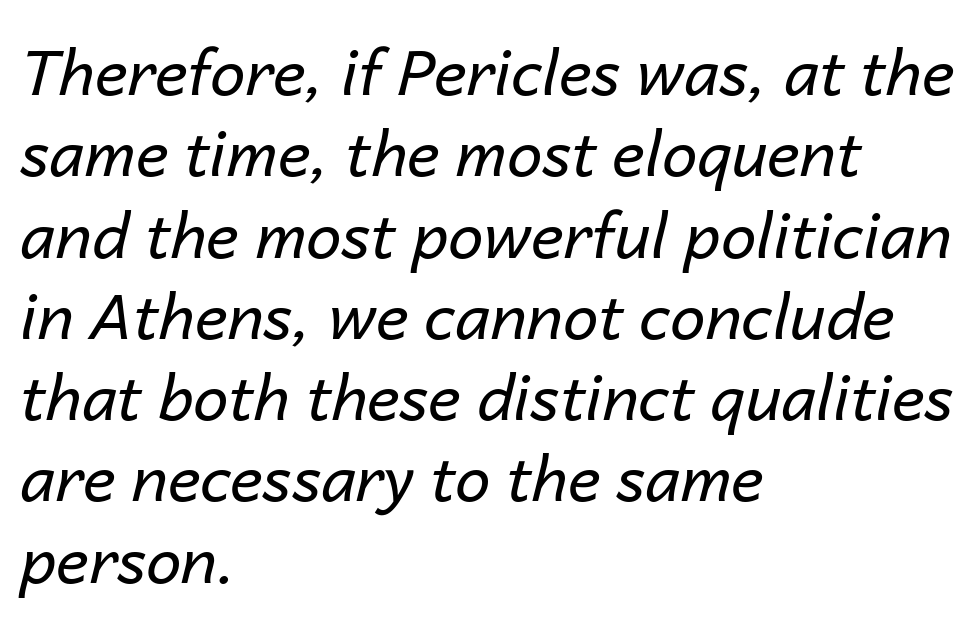
The image shows 63 px regular-weight type, italic (leaning right); set left-aligned, normal line spacing (1.29x), normal letter spacing, not underlined; low stroke contrast and a medium x-height.
